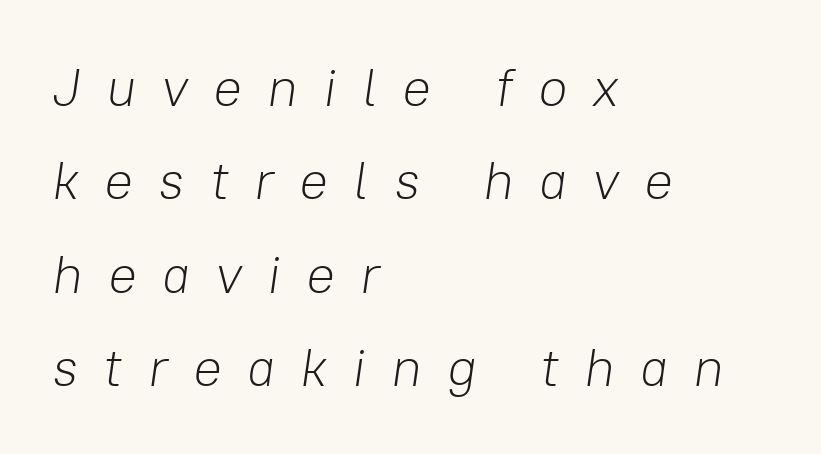
{"italic": "yes", "lean": "right", "slant_degrees": 8, "bold": "no", "weight": "light", "width": "normal", "stroke_contrast": "low", "x_height": "medium", "monospaced": "no", "underline": "no", "align": "left", "line_spacing_ratio": 1.73, "letter_spacing": "wide", "letter_spacing_em": 0.46, "glyph_px": 54}
